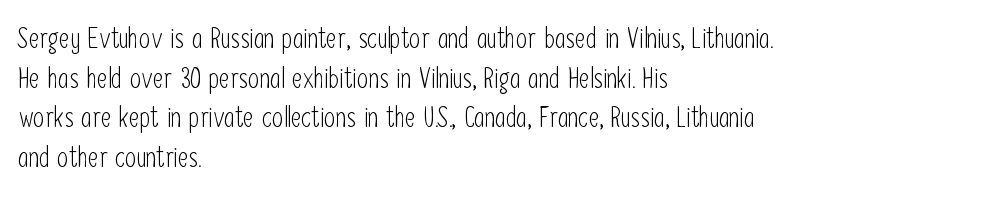
All the whitespace from short lines collects on the right. Weight: not bold — regular or lighter. Compared with typical body copy, the letter spacing here is the same. The leading is moderate, giving the passage an even texture. The font's upright variant was chosen for this text.
